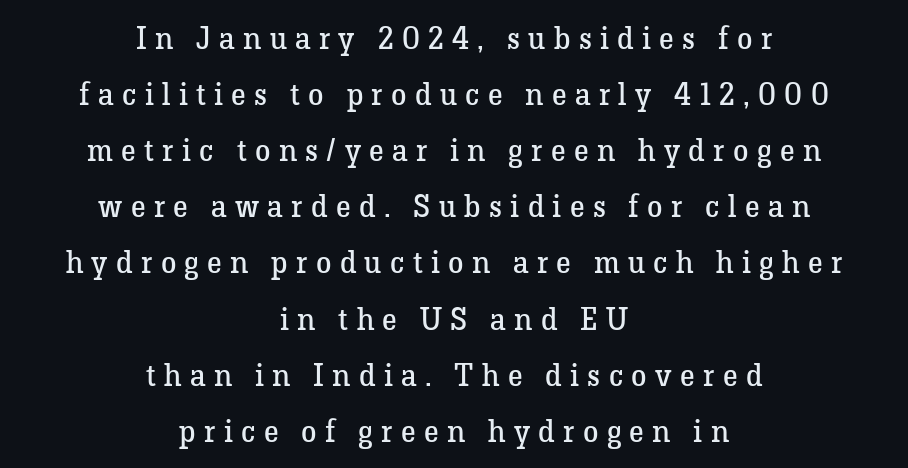
{"serif": "yes", "italic": "no", "bold": "no", "weight": "regular", "width": "normal", "stroke_contrast": "low", "x_height": "medium", "monospaced": "no", "underline": "no", "align": "center", "line_spacing_ratio": 1.81, "letter_spacing": "wide", "letter_spacing_em": 0.27, "glyph_px": 31}
